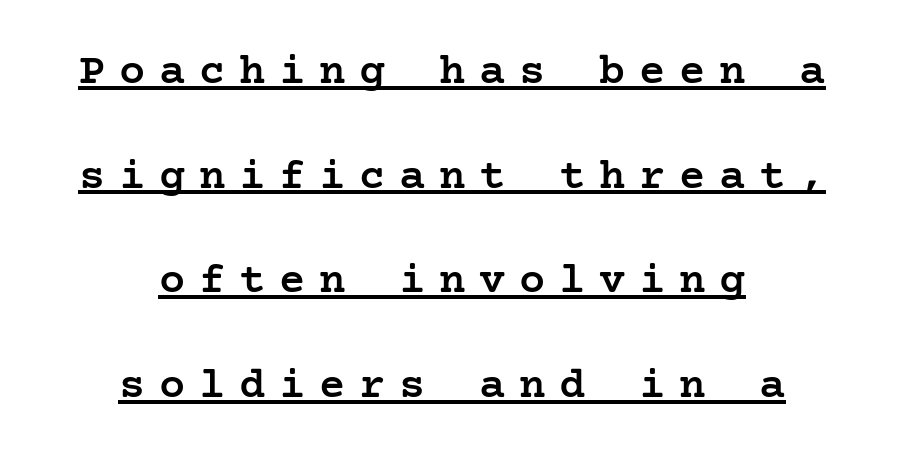
Q: Is the text bold? A: Semi-bold.
Q: Is the text italic (slanted)? A: No, it is upright.
Q: Is the typeface a serif or a sans-serif typeface? A: Serif.
Q: Is the text underlined? A: Yes.
Q: How is the paragraph aligned? A: Centered.
Q: Is the spacing between letters normal or unusually wide? A: Unusually wide.
Q: Is the spacing between lines tight, normal or loose? A: Loose.
Q: Width (condensed, normal, or wide)? A: Normal.
Q: Stroke contrast? A: Low.
Q: x-height? A: Medium.
